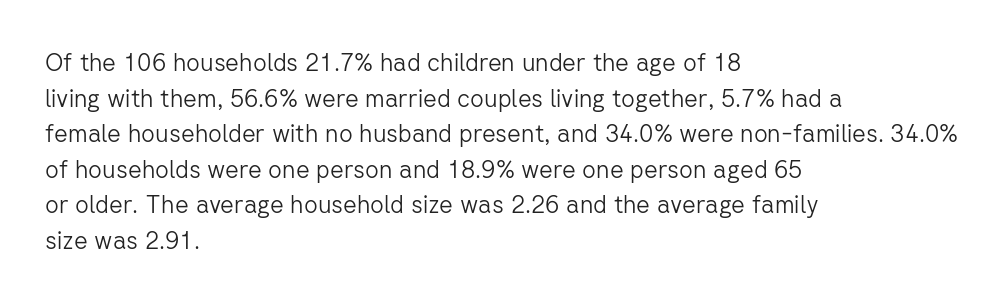
The image shows 24 px text type, upright; set left-aligned, normal line spacing (1.48x), normal letter spacing, not underlined.
